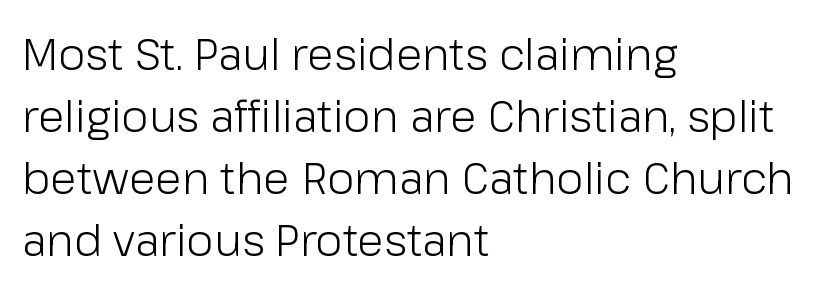
The image shows 44 px light sans-serif type, upright; set left-aligned, normal line spacing (1.41x), normal letter spacing, not underlined; low stroke contrast and a medium x-height.
